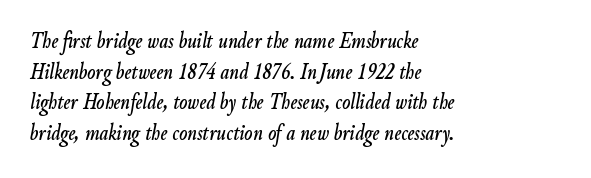
Q: Is the text italic (slanted)? A: Yes, it leans right by about 9 degrees.
Q: Is the text underlined? A: No.
Q: How is the paragraph aligned? A: Left-aligned.
Q: Is the spacing between letters normal or unusually wide? A: Normal.
Q: Is the spacing between lines tight, normal or loose? A: Normal.
